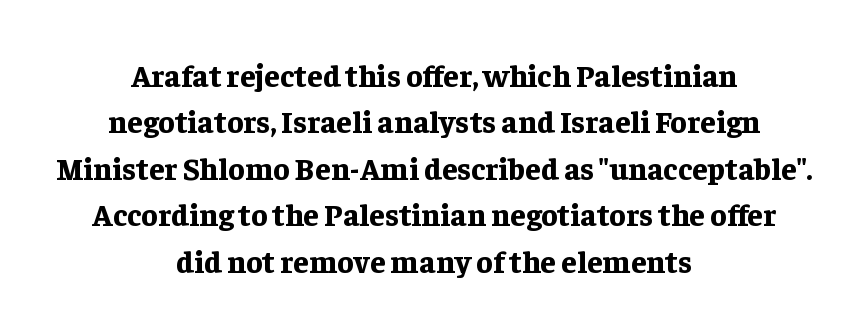
{"serif": "yes", "italic": "no", "bold": "yes", "weight": "bold", "width": "normal", "stroke_contrast": "low", "x_height": "medium", "monospaced": "no", "underline": "no", "align": "center", "line_spacing": "normal", "line_spacing_ratio": 1.5, "letter_spacing": "normal", "letter_spacing_em": 0.0, "glyph_px": 31}
